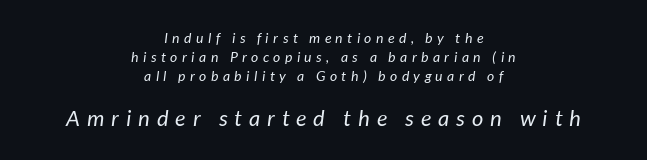
Q: Is the text bold? A: No.
Q: Is the text underlined? A: No.
Q: How is the paragraph aligned? A: Centered.
Q: Is the spacing between letters normal or unusually wide? A: Unusually wide.
Q: Is the spacing between lines tight, normal or loose? A: Normal.
Q: Which block of text is set in a larger size, the first (top) or the second (bottom)? A: The second (bottom) one.
